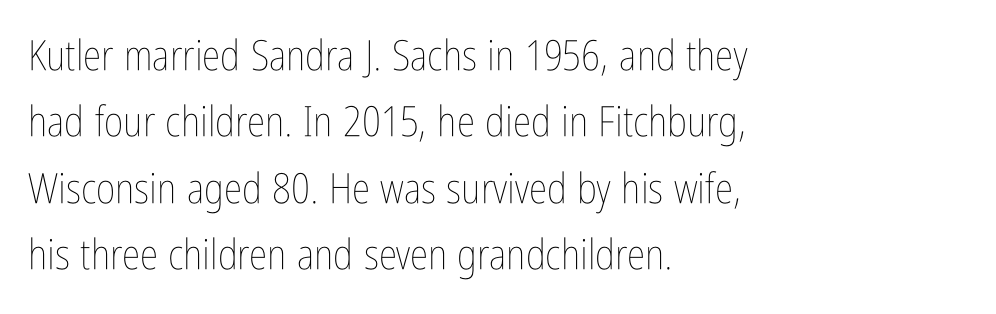
{"italic": "no", "bold": "no", "weight": "thin", "width": "condensed", "stroke_contrast": "low", "x_height": "medium", "monospaced": "no", "underline": "no", "align": "left", "line_spacing": "normal", "line_spacing_ratio": 1.58, "letter_spacing": "normal", "letter_spacing_em": 0.0, "glyph_px": 42}
